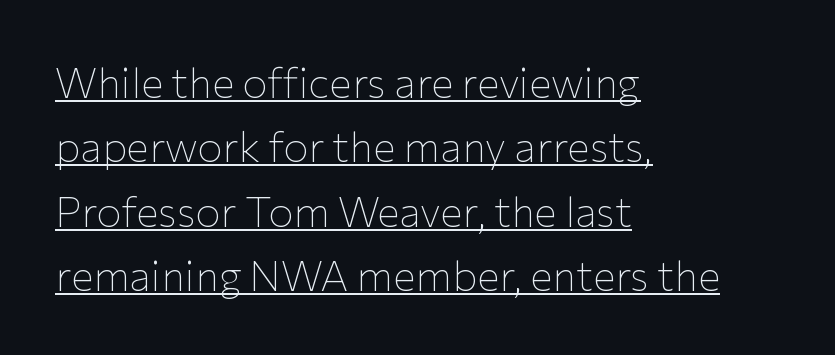
{"serif": "no", "italic": "no", "bold": "no", "weight": "thin", "width": "normal", "stroke_contrast": "low", "x_height": "medium", "monospaced": "no", "underline": "yes", "align": "left", "line_spacing": "normal", "line_spacing_ratio": 1.53, "letter_spacing": "normal", "letter_spacing_em": 0.0, "glyph_px": 42}
